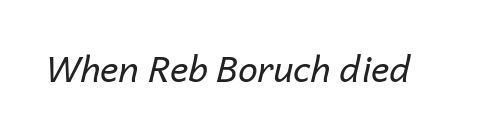
Q: Is the text bold? A: No.
Q: Is the text italic (slanted)? A: Yes, it leans right by about 14 degrees.
Q: Is the text underlined? A: No.
Q: Is the spacing between letters normal or unusually wide? A: Normal.
Q: Width (condensed, normal, or wide)? A: Normal.
Q: Stroke contrast? A: Low.
Q: x-height? A: Medium.
Q: Monospaced? A: No.
